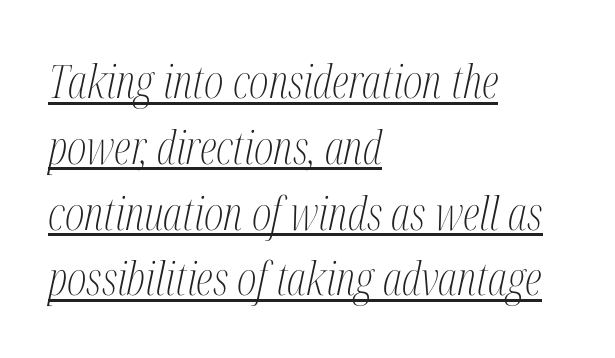
{"serif": "yes", "italic": "yes", "lean": "right", "slant_degrees": 12, "bold": "no", "weight": "light", "width": "condensed", "stroke_contrast": "medium", "x_height": "medium", "monospaced": "no", "underline": "yes", "align": "left", "line_spacing": "normal", "line_spacing_ratio": 1.43, "letter_spacing": "normal", "letter_spacing_em": 0.0, "glyph_px": 46}
